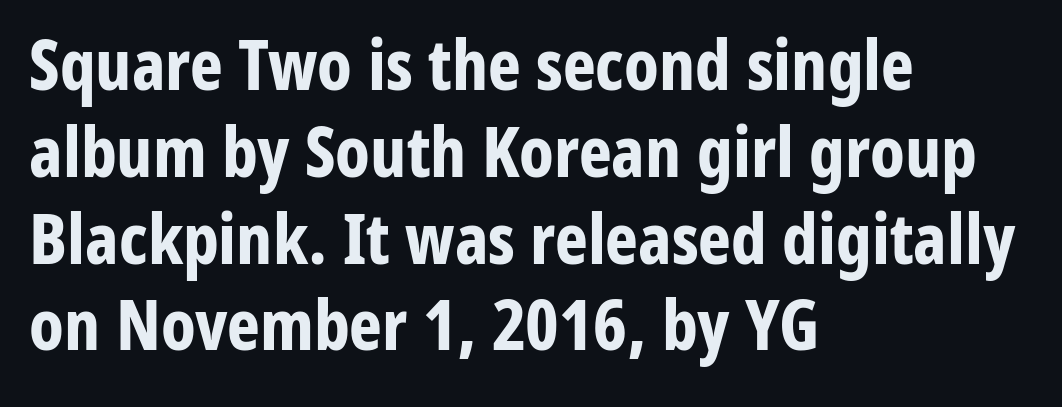
This is the regular roman posture of the typeface. Default kerning and tracking; the words read as compact shapes. The face used here is proportionally spaced, like ordinary book or web type. These lines are set flush left with a ragged right edge.
